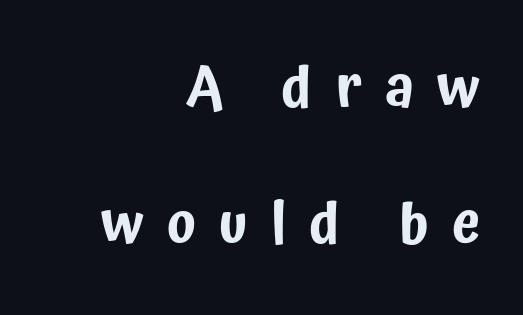
Q: Is the text italic (slanted)? A: No, it is upright.
Q: Is the typeface a serif or a sans-serif typeface? A: Sans-serif.
Q: Is the text underlined? A: No.
Q: How is the paragraph aligned? A: Right-aligned.
Q: Is the spacing between letters normal or unusually wide? A: Unusually wide.
Q: Is the spacing between lines tight, normal or loose? A: Loose.
Q: Width (condensed, normal, or wide)? A: Condensed.
Q: Stroke contrast? A: Low.
Q: x-height? A: Medium.
Q: Monospaced? A: No.
